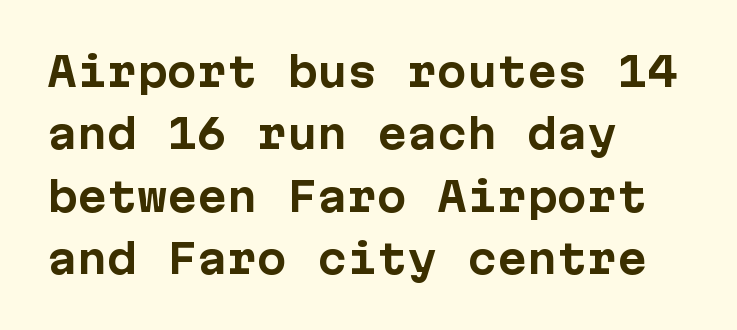
Q: Is the text bold? A: Yes.
Q: Is the text italic (slanted)? A: No, it is upright.
Q: Is the typeface a serif or a sans-serif typeface? A: Sans-serif.
Q: Is the text underlined? A: No.
Q: How is the paragraph aligned? A: Left-aligned.
Q: Is the spacing between letters normal or unusually wide? A: Normal.
Q: Is the spacing between lines tight, normal or loose? A: Normal.
Q: Width (condensed, normal, or wide)? A: Normal.
Q: Stroke contrast? A: Low.
Q: x-height? A: Medium.
